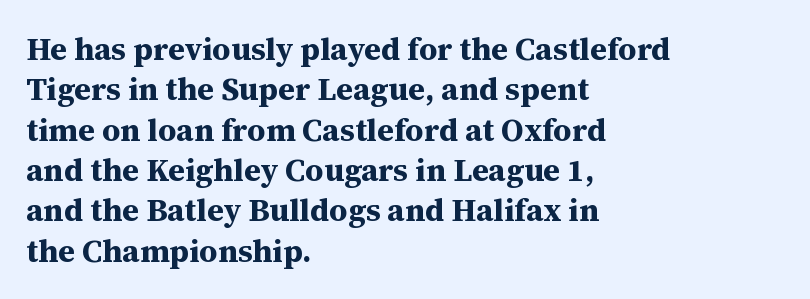
The image shows 32 px bold serif type, upright; set left-aligned, normal line spacing (1.26x), normal letter spacing, not underlined; medium stroke contrast and a medium x-height.
